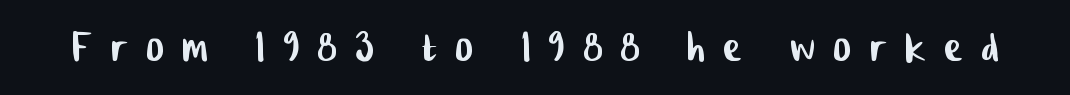
Here the designer chose a conventional face with non-uniform glyph widths. What kind of face is this? One without serifs — a sans. Inter-character spacing is expanded well beyond the font's built-in metrics. Words float on clear page, feet unadorned.
